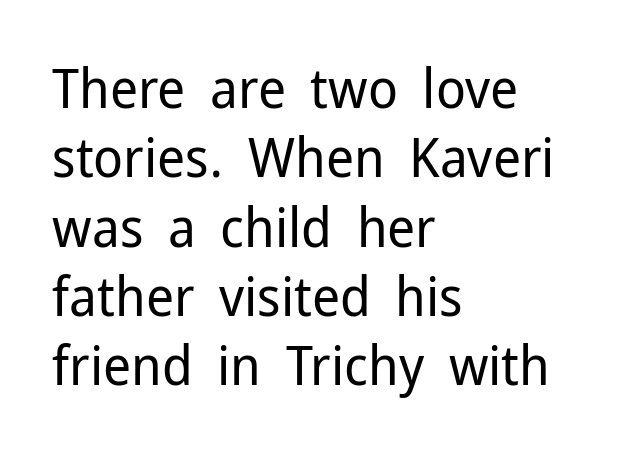
The image shows 55 px regular-weight sans-serif type, upright; set left-aligned, normal line spacing (1.26x), normal letter spacing, not underlined; low stroke contrast and a medium x-height.
